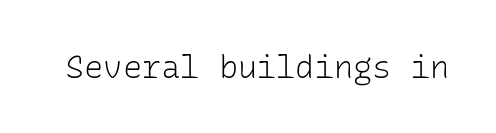
The image shows 32 px light sans-serif type, upright, monospaced; set normal letter spacing, not underlined; low stroke contrast and a medium x-height.
